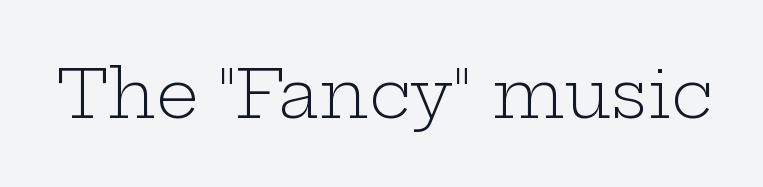
Q: Is the text bold? A: No.
Q: Is the text italic (slanted)? A: No, it is upright.
Q: Is the typeface a serif or a sans-serif typeface? A: Serif.
Q: Is the text underlined? A: No.
Q: Is the spacing between letters normal or unusually wide? A: Normal.
Q: Width (condensed, normal, or wide)? A: Wide.
Q: Stroke contrast? A: Low.
Q: x-height? A: Medium.
Q: Monospaced? A: No.
